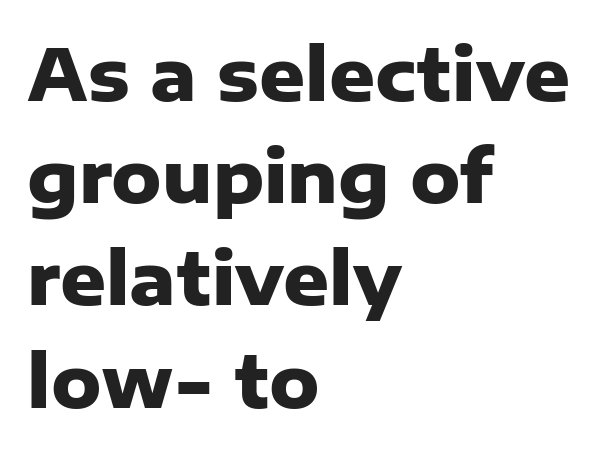
Notice how the stems are strictly vertical — no italics here. Characters follow at the spacing the type designer built in. The words here are not underlined. Does the copy run flush right? No — it runs flush left. Is this a sans? Yes — the strokes have no serifs. Heavy, bold letterforms.
